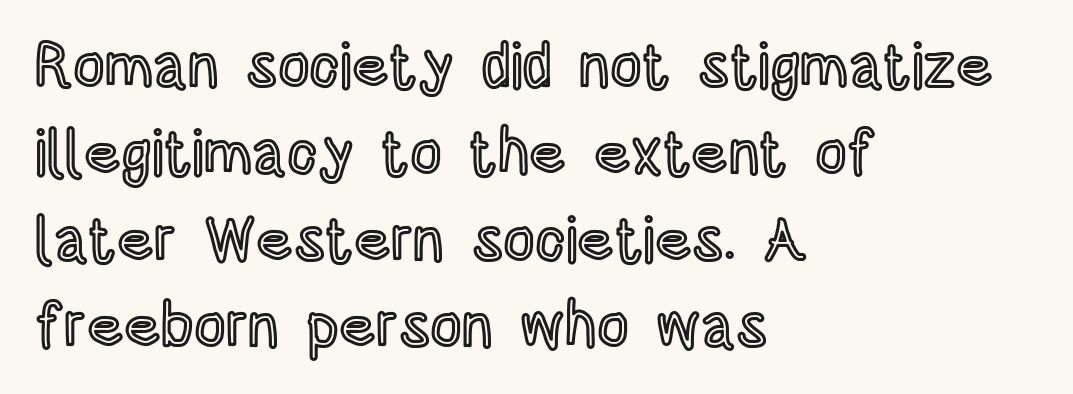
The type is set solid horizontally, with unmodified tracking. Ascenders rise straight up at ninety degrees. The lines in this sample share a left origin and differ only in where they stop. Reading down the column, the eye jumps a familiar distance to each next line. The passage shown is not underscored anywhere.
